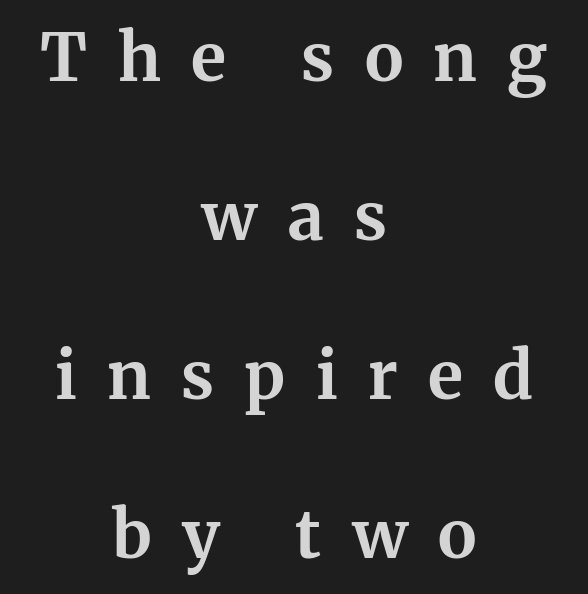
{"serif": "yes", "italic": "no", "bold": "yes", "weight": "bold", "width": "normal", "stroke_contrast": "medium", "x_height": "medium", "monospaced": "no", "underline": "no", "align": "center", "line_spacing": "loose", "line_spacing_ratio": 2.41, "letter_spacing": "wide", "letter_spacing_em": 0.46, "glyph_px": 66}
